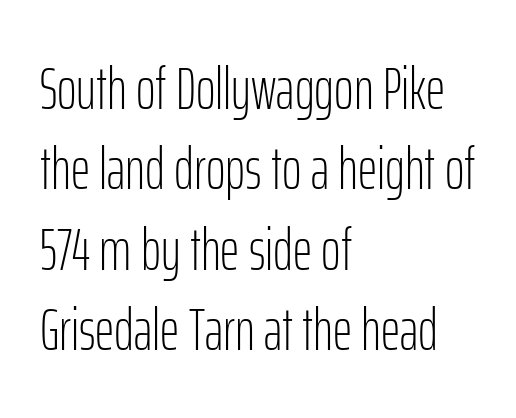
The image shows 60 px light, condensed sans-serif type, upright; set left-aligned, normal line spacing (1.34x), normal letter spacing, not underlined; low stroke contrast and a medium x-height.
